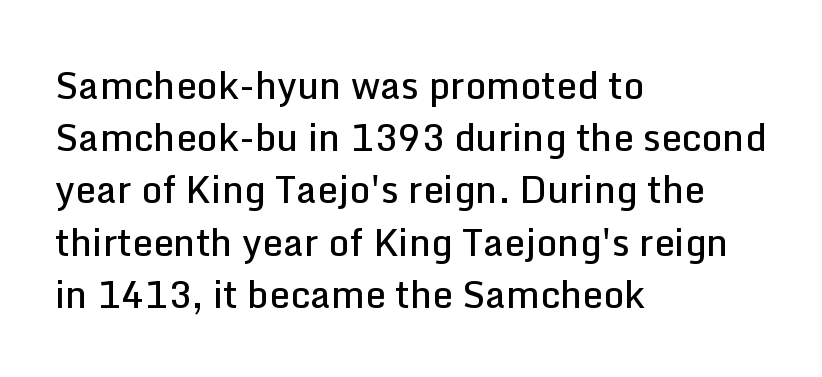
Q: Is the text bold? A: Semi-bold.
Q: Is the text italic (slanted)? A: No, it is upright.
Q: Is the typeface a serif or a sans-serif typeface? A: Sans-serif.
Q: Is the text underlined? A: No.
Q: How is the paragraph aligned? A: Left-aligned.
Q: Is the spacing between letters normal or unusually wide? A: Normal.
Q: Is the spacing between lines tight, normal or loose? A: Normal.
Q: Width (condensed, normal, or wide)? A: Normal.
Q: Stroke contrast? A: Low.
Q: x-height? A: Medium.
Q: Monospaced? A: No.
